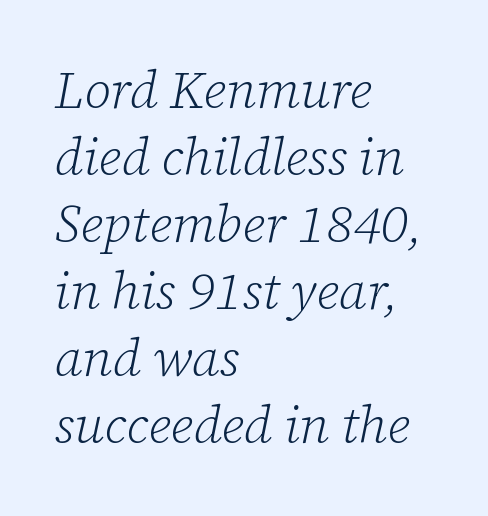
{"serif": "yes", "italic": "yes", "lean": "right", "slant_degrees": 12, "bold": "no", "weight": "light", "width": "normal", "stroke_contrast": "low", "x_height": "medium", "monospaced": "no", "underline": "no", "align": "left", "line_spacing": "normal", "line_spacing_ratio": 1.29, "letter_spacing": "normal", "letter_spacing_em": 0.0, "glyph_px": 52}
